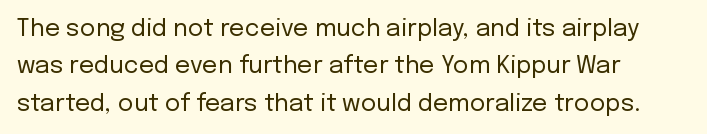
Evenly set lines give the paragraph a standard silhouette. Here the glyphs are tracked normally, forming tight word shapes. Rule under the text: the space is simply empty. Italic? Not at all — the glyphs are vertical. These glyphs show unthickened strokes, regular width or finer.
